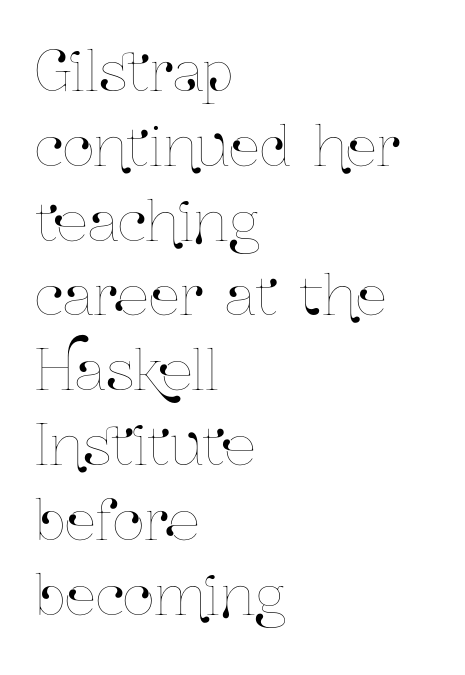
{"italic": "no", "width": "condensed", "stroke_contrast": "low", "x_height": "medium", "monospaced": "no", "underline": "no", "align": "left", "line_spacing": "normal", "line_spacing_ratio": 1.36, "letter_spacing": "normal", "letter_spacing_em": 0.0, "glyph_px": 55}
